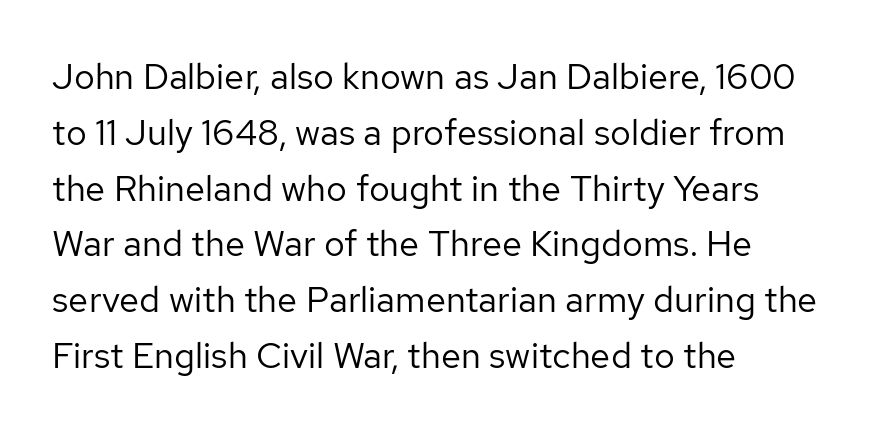
The image shows 36 px regular-weight sans-serif type, upright; set left-aligned, normal line spacing (1.55x), normal letter spacing, not underlined; low stroke contrast and a medium x-height.
